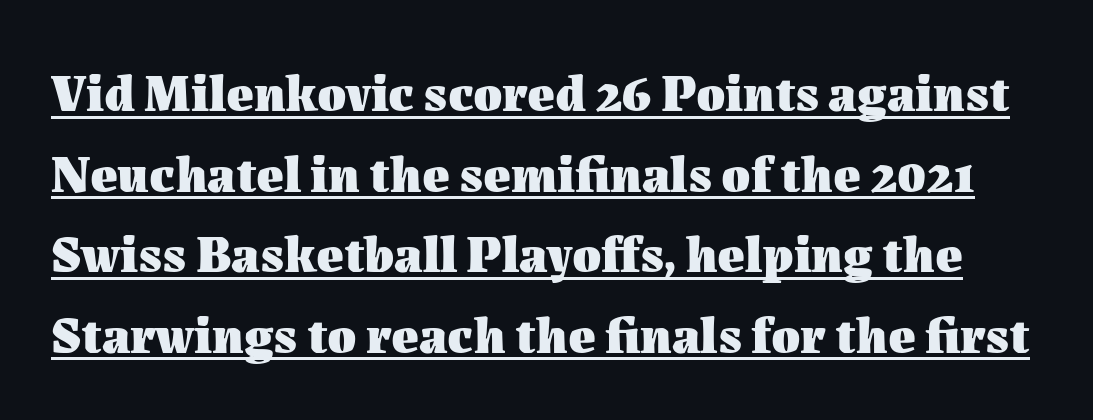
Q: Is the text bold? A: Yes.
Q: Is the text italic (slanted)? A: No, it is upright.
Q: Is the text underlined? A: Yes.
Q: Is the spacing between letters normal or unusually wide? A: Normal.
Q: Is the spacing between lines tight, normal or loose? A: Normal.
Q: Width (condensed, normal, or wide)? A: Normal.
Q: Stroke contrast? A: Medium.
Q: x-height? A: Medium.
Q: Monospaced? A: No.
